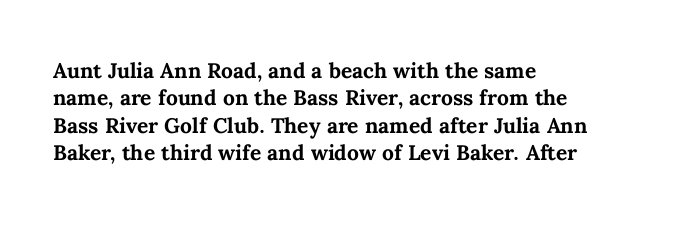
The image shows 21 px bold type, upright; set left-aligned, normal line spacing (1.3x), normal letter spacing, not underlined.
